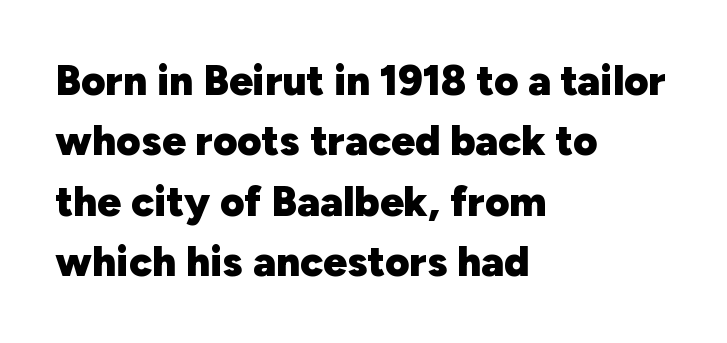
Q: Is the text bold? A: Yes.
Q: Is the text italic (slanted)? A: No, it is upright.
Q: Is the typeface a serif or a sans-serif typeface? A: Sans-serif.
Q: Is the text underlined? A: No.
Q: How is the paragraph aligned? A: Left-aligned.
Q: Is the spacing between letters normal or unusually wide? A: Normal.
Q: Is the spacing between lines tight, normal or loose? A: Normal.
Q: Width (condensed, normal, or wide)? A: Normal.
Q: Stroke contrast? A: Low.
Q: x-height? A: Medium.
Q: Monospaced? A: No.
